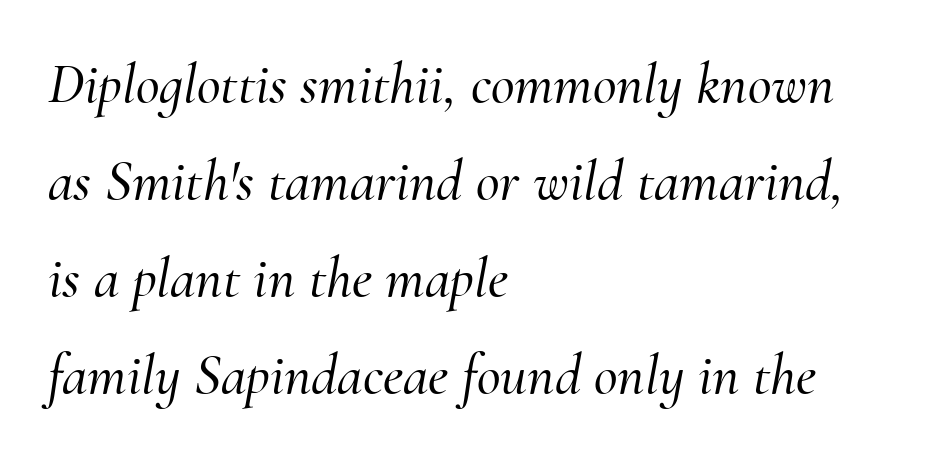
The image shows 58 px serif type, italic (leaning right); set left-aligned, normal line spacing (1.67x), normal letter spacing, not underlined; medium stroke contrast and a small x-height.
